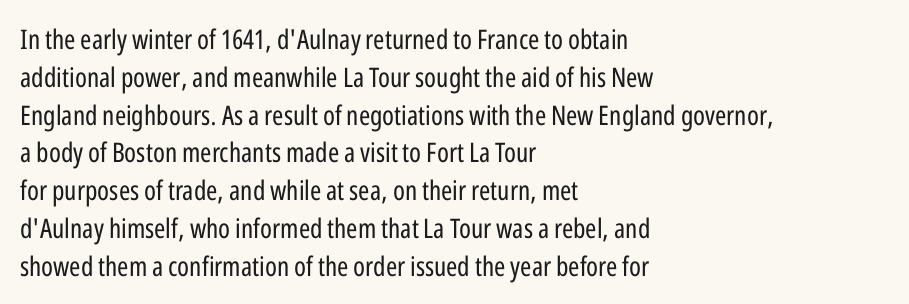
Short note: letters normally spaced. These lines are set flush left with a ragged right edge. The passage shown is not bold in any degree. Rows of type keep a routine distance in the vertical direction. This is the regular roman posture of the typeface.
